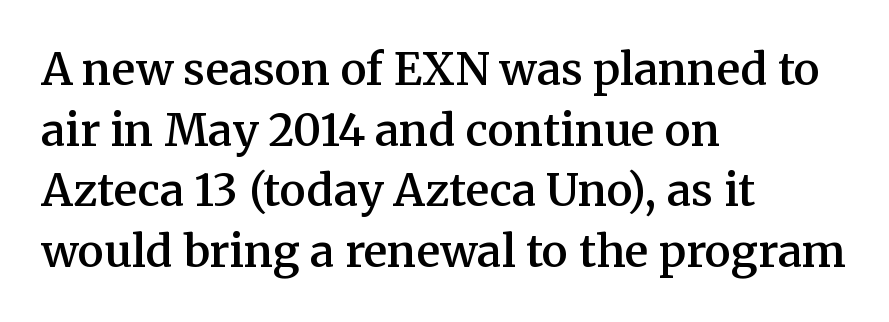
{"serif": "yes", "italic": "no", "bold": "semi", "weight": "semibold", "width": "normal", "stroke_contrast": "medium", "x_height": "medium", "monospaced": "no", "underline": "no", "align": "left", "line_spacing": "normal", "line_spacing_ratio": 1.38, "letter_spacing": "normal", "letter_spacing_em": 0.0, "glyph_px": 44}
